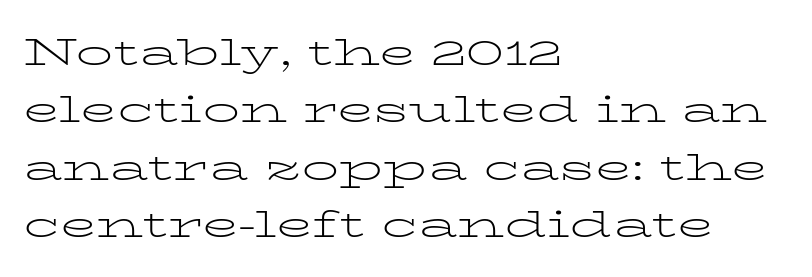
Looks like regular typesetting: each glyph gets only the width it needs. Letterform terminals end in serifs throughout the passage. The passage shown is not underscored anywhere. The axis of the letterforms is exactly vertical. Caption: face not bold, strokes unweighted. The space between consecutive lines is moderate.
